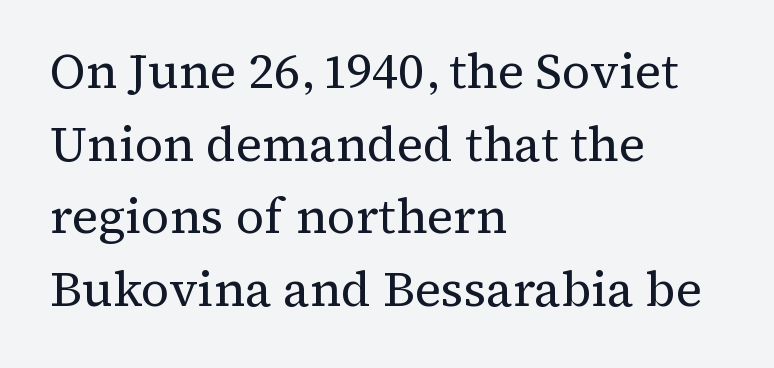
{"serif": "yes", "italic": "no", "bold": "no", "weight": "regular", "width": "normal", "stroke_contrast": "medium", "x_height": "medium", "monospaced": "no", "underline": "no", "align": "left", "line_spacing": "normal", "line_spacing_ratio": 1.48, "letter_spacing": "normal", "letter_spacing_em": 0.0, "glyph_px": 49}
